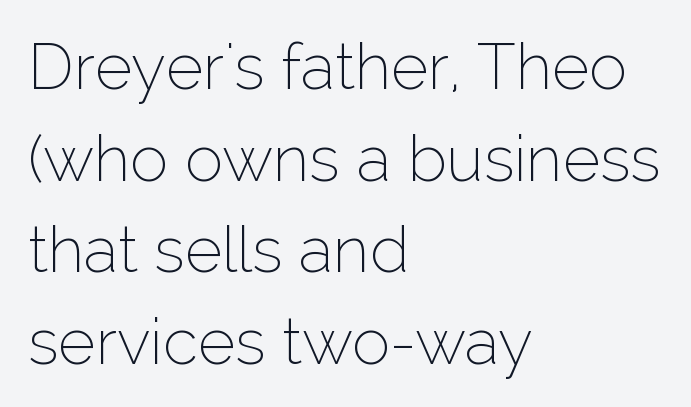
{"serif": "no", "italic": "no", "bold": "no", "weight": "thin", "width": "normal", "stroke_contrast": "low", "x_height": "medium", "monospaced": "no", "underline": "no", "align": "left", "line_spacing": "normal", "line_spacing_ratio": 1.43, "letter_spacing": "normal", "letter_spacing_em": 0.0, "glyph_px": 64}
